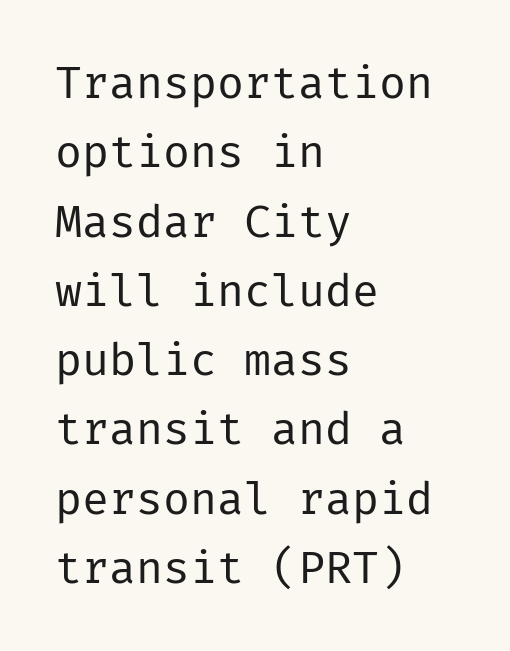
A sans-serif font was chosen for this passage. Tracking here is standard; glyphs follow each other at the usual distance. Left-aligned paragraph, ragged on the right. Summary of vertical rhythm: regular, with standard interline spacing. Quick note: not italic, upright. No word sits above an underline.
